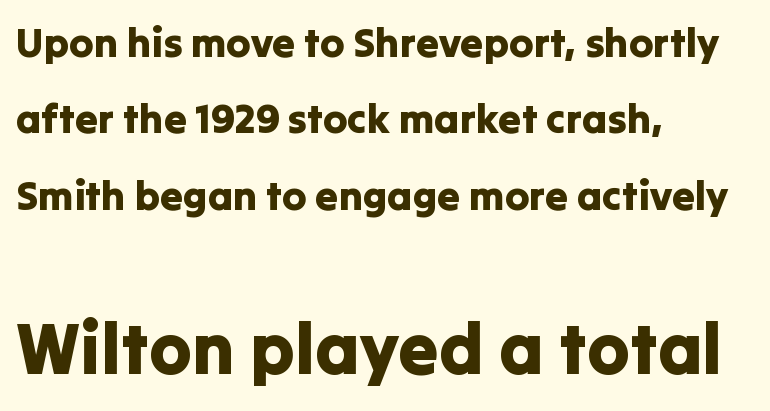
{"serif": "no", "italic": "no", "width": "normal", "stroke_contrast": "low", "x_height": "medium", "monospaced": "no", "underline": "no", "align": "left", "line_spacing_ratio": 1.86, "letter_spacing": "normal", "letter_spacing_em": 0.0, "larger_block": "second", "size_ratio": 1.76, "glyph_px": 72}
